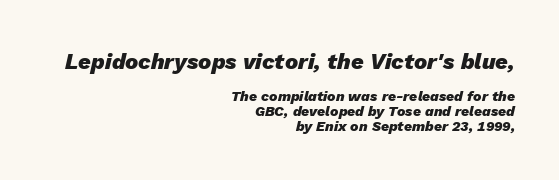
The image shows 22 px bold type, italic (leaning right); set right-aligned, tight line spacing (1.06x), normal letter spacing, not underlined; the first (top) block is 1.57x larger.
